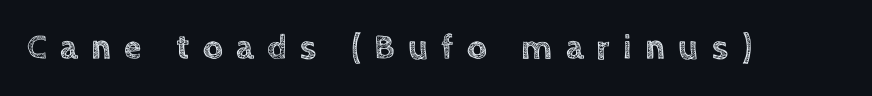
The letterforms stand isolated, each surrounded by extra space. The type sits square on the baseline with zero lean. Character widths vary here, with narrow letters taking less room than wide ones. A bare baseline throughout the passage.
